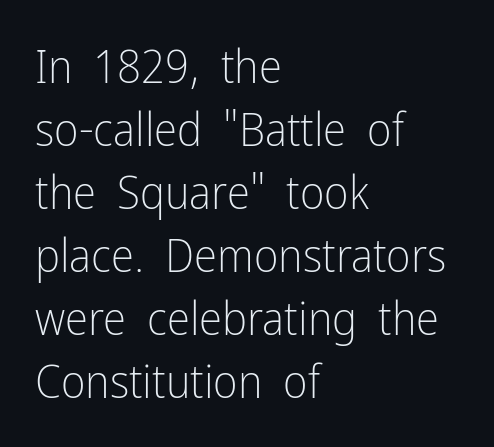
The image shows 47 px light, condensed sans-serif type, upright; set left-aligned, normal line spacing (1.34x), normal letter spacing, not underlined; low stroke contrast and a medium x-height.
